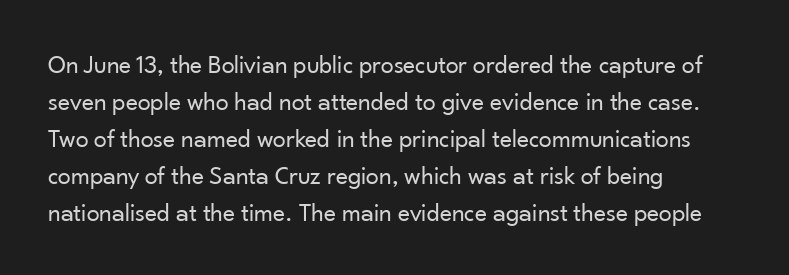
The image shows 26 px text type, upright; set left-aligned, normal line spacing (1.42x), normal letter spacing, not underlined.
